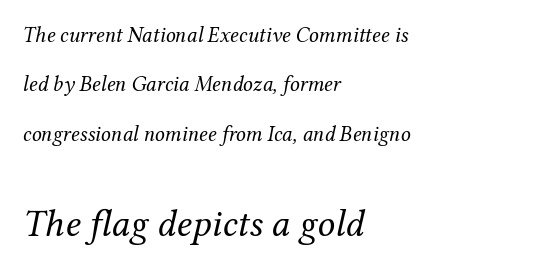
The typeface has the unassuming heft of standard copy or less. This sample is left-justified, so line endings fall wherever the words run out. A bare baseline throughout the passage. Here the second block reads like a headline and the first like body copy. The face used here is rendered with its standard letterfit.
